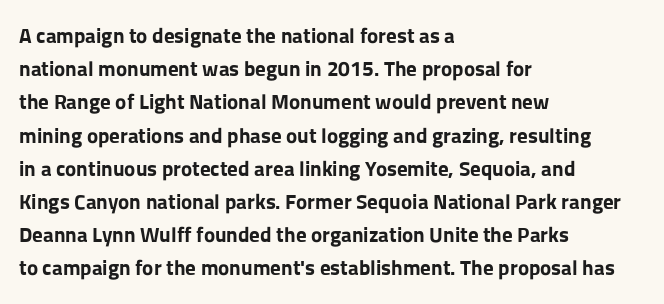
The font is running at its bold setting. Letters rest on an invisible, unmarked baseline. Students, note that the glyphs here touch the page at normal intervals. The rendering anchors every line to the left-hand side.
